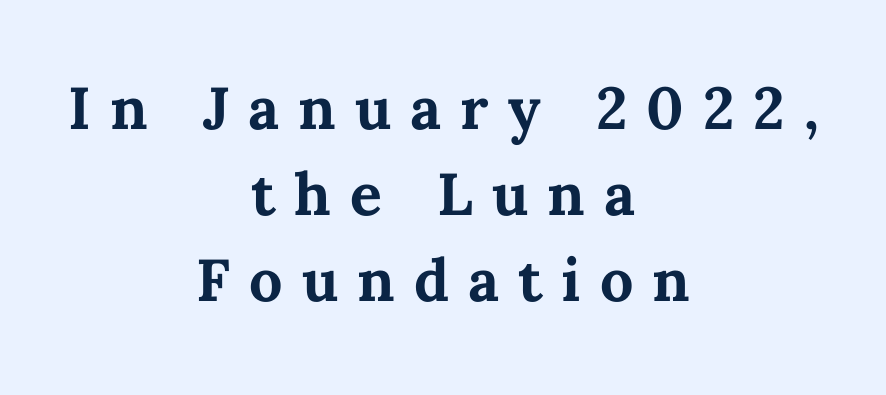
Q: Is the text bold? A: Yes.
Q: Is the text italic (slanted)? A: No, it is upright.
Q: Is the text underlined? A: No.
Q: How is the paragraph aligned? A: Centered.
Q: Is the spacing between letters normal or unusually wide? A: Unusually wide.
Q: Is the spacing between lines tight, normal or loose? A: Tight.
Q: Width (condensed, normal, or wide)? A: Normal.
Q: Stroke contrast? A: Medium.
Q: x-height? A: Medium.
Q: Monospaced? A: No.
